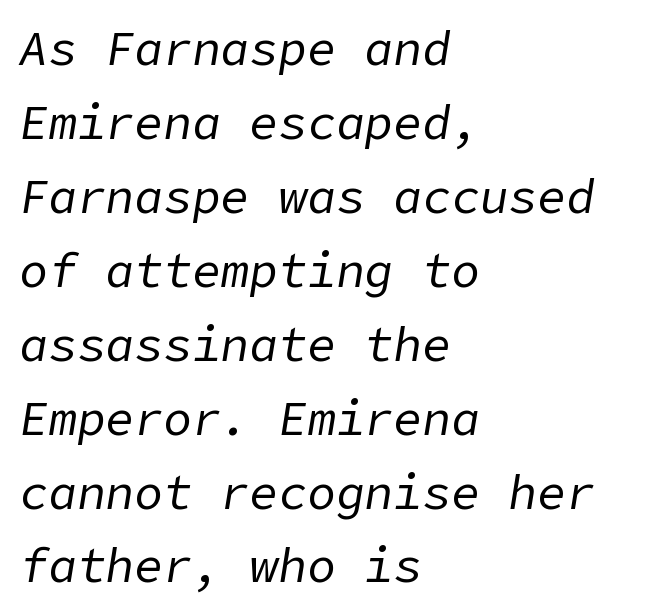
Q: Is the text bold? A: No.
Q: Is the text italic (slanted)? A: Yes, it leans right by about 9 degrees.
Q: Is the text underlined? A: No.
Q: How is the paragraph aligned? A: Left-aligned.
Q: Is the spacing between letters normal or unusually wide? A: Normal.
Q: Is the spacing between lines tight, normal or loose? A: Normal.
Q: Width (condensed, normal, or wide)? A: Normal.
Q: Stroke contrast? A: Low.
Q: x-height? A: Medium.
